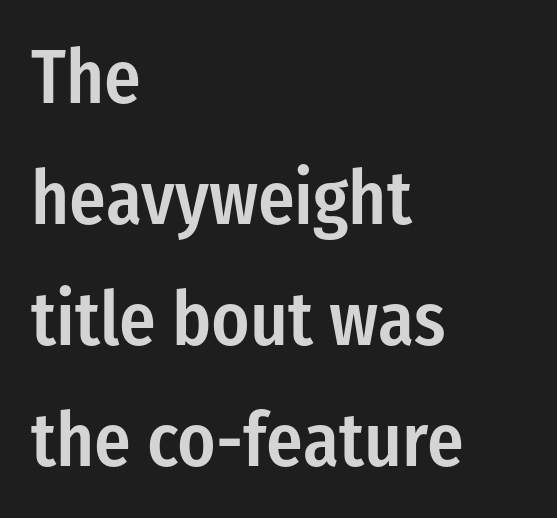
The image shows 76 px semibold, condensed sans-serif type, upright; set left-aligned, normal line spacing (1.59x), normal letter spacing, not underlined; low stroke contrast and a medium x-height.
